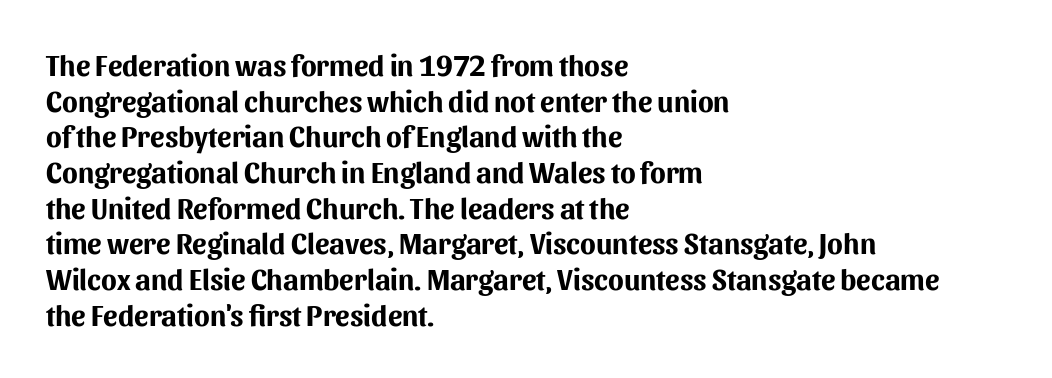
Q: Is the text bold? A: Yes.
Q: Is the text italic (slanted)? A: No, it is upright.
Q: Is the typeface a serif or a sans-serif typeface? A: Sans-serif.
Q: Is the text underlined? A: No.
Q: How is the paragraph aligned? A: Left-aligned.
Q: Is the spacing between letters normal or unusually wide? A: Normal.
Q: Width (condensed, normal, or wide)? A: Normal.
Q: Stroke contrast? A: Medium.
Q: x-height? A: Medium.
Q: Monospaced? A: No.
